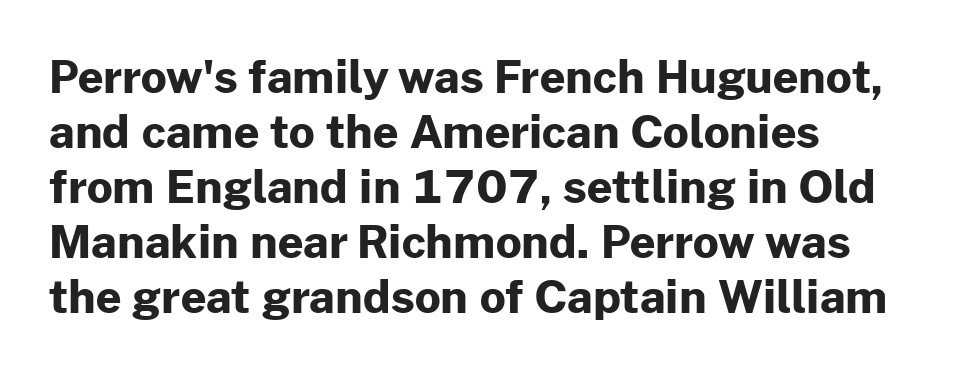
The compositor pushed each line to the left boundary. Underline: absent. Is this a sans? Yes — the strokes have no serifs. Standard letterfit; no display-style spreading of the glyphs.
